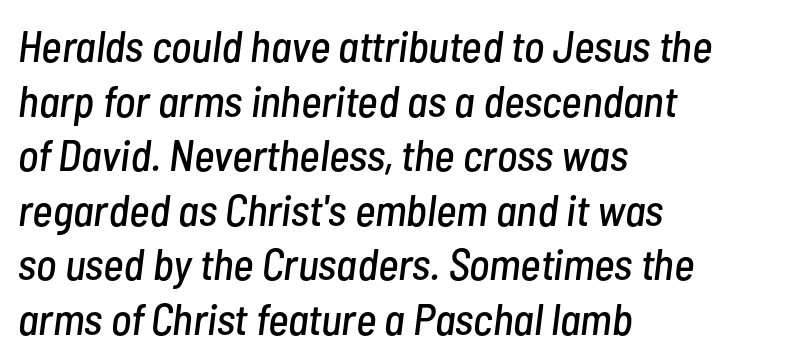
The image shows 44 px condensed type, italic (leaning right); set left-aligned, line spacing 1.24x, normal letter spacing, not underlined; low stroke contrast and a medium x-height.
